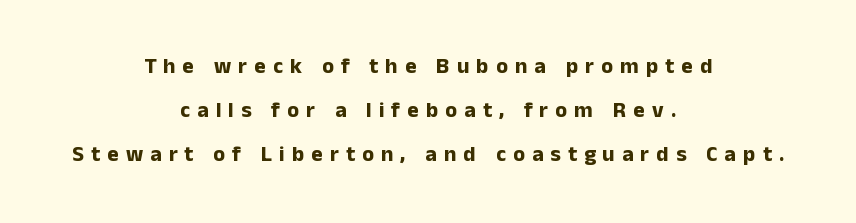
Tracking here is generous; glyphs stand well apart from one another. Heavy, bold letterforms. How would I describe the line gaps? Wide and relaxed. No italicization has been applied; the sample stays upright.
